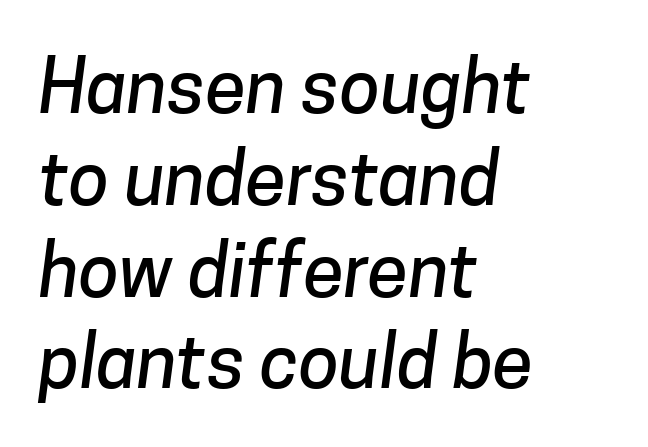
The image shows 74 px sans-serif type; set left-aligned, line spacing 1.24x, normal letter spacing, not underlined; low stroke contrast and a medium x-height.
